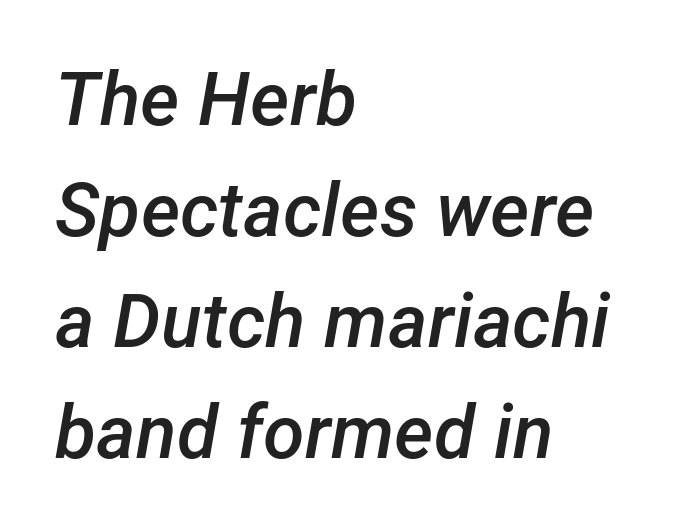
Q: Is the text bold? A: Semi-bold.
Q: Is the text italic (slanted)? A: Yes, it leans right by about 12 degrees.
Q: Is the text underlined? A: No.
Q: How is the paragraph aligned? A: Left-aligned.
Q: Is the spacing between letters normal or unusually wide? A: Normal.
Q: Is the spacing between lines tight, normal or loose? A: Normal.
Q: Width (condensed, normal, or wide)? A: Normal.
Q: Stroke contrast? A: Low.
Q: x-height? A: Medium.
Q: Monospaced? A: No.
